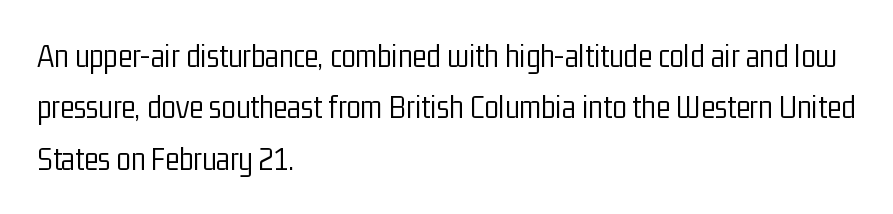
The axis of the letterforms is exactly vertical. Leftover space on each line is placed entirely after the last word. The typesetting does not lean heavy: it is not bold. There is no visible air inserted between adjacent glyphs. The passage shown is typed in a proportional face where columns would drift. A typesetter would label this face a sans.
